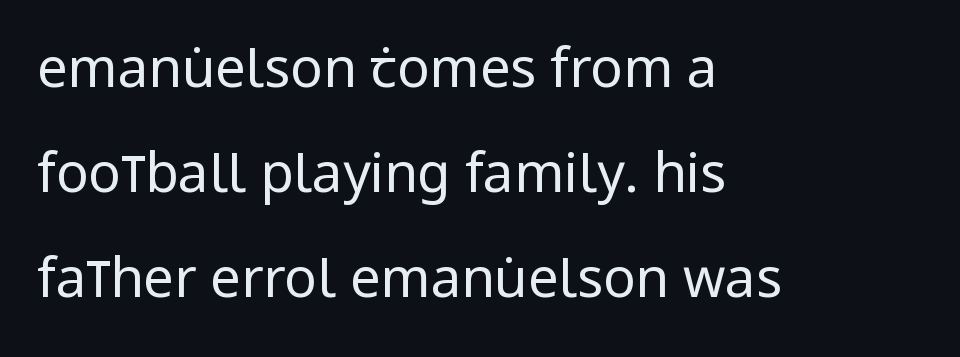
Q: Is the text bold? A: No.
Q: Is the text italic (slanted)? A: No, it is upright.
Q: Is the typeface a serif or a sans-serif typeface? A: Sans-serif.
Q: Is the text underlined? A: No.
Q: How is the paragraph aligned? A: Left-aligned.
Q: Is the spacing between letters normal or unusually wide? A: Normal.
Q: Is the spacing between lines tight, normal or loose? A: Loose.
Q: Width (condensed, normal, or wide)? A: Condensed.
Q: Stroke contrast? A: Low.
Q: x-height? A: Large.
Q: Monospaced? A: No.
